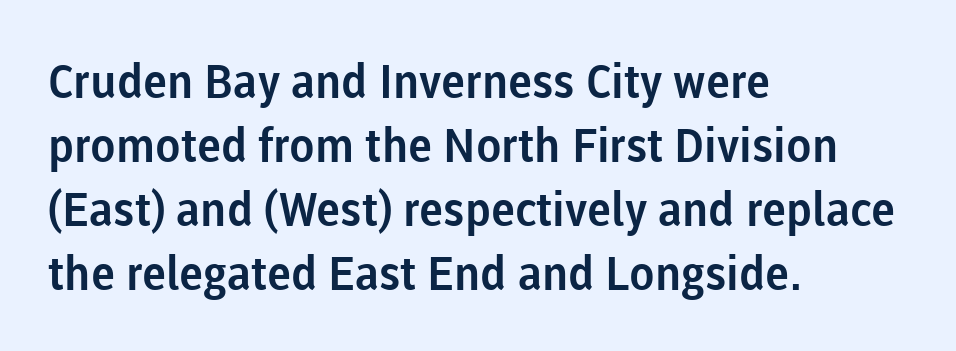
{"serif": "no", "italic": "no", "width": "normal", "stroke_contrast": "low", "x_height": "medium", "monospaced": "no", "underline": "no", "align": "left", "line_spacing": "normal", "line_spacing_ratio": 1.36, "letter_spacing": "normal", "letter_spacing_em": 0.0, "glyph_px": 47}
